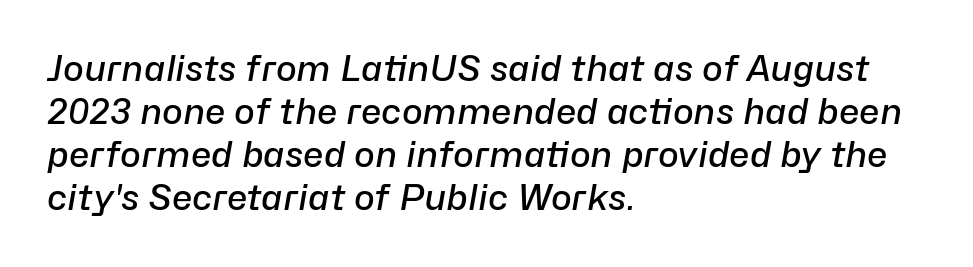
Q: Is the text bold? A: Semi-bold.
Q: Is the text italic (slanted)? A: Yes, it leans right by about 10 degrees.
Q: Is the text underlined? A: No.
Q: How is the paragraph aligned? A: Left-aligned.
Q: Is the spacing between letters normal or unusually wide? A: Normal.
Q: Width (condensed, normal, or wide)? A: Normal.
Q: Stroke contrast? A: Low.
Q: x-height? A: Medium.
Q: Monospaced? A: No.
